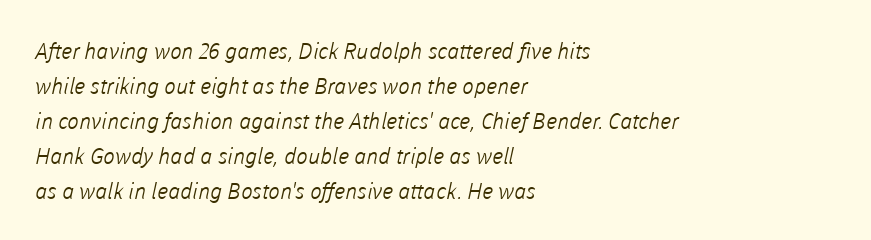
Unmarked baselines from the first word to the last. Line starts are locked; line ends wander. Stroke thickness stays within the range of a standard reading face or lighter. Does the leading feel generous? No, just average. Nobody touched the tracking dial on this one.
